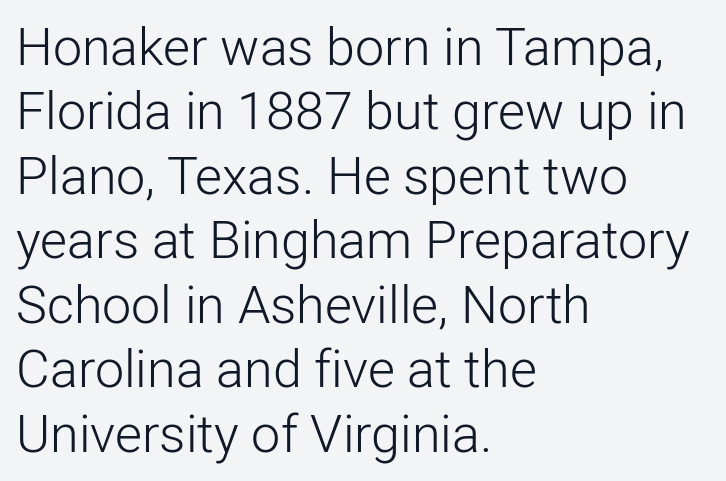
{"serif": "no", "italic": "no", "bold": "no", "weight": "light", "width": "normal", "stroke_contrast": "low", "x_height": "medium", "monospaced": "no", "underline": "no", "align": "left", "line_spacing_ratio": 1.24, "letter_spacing": "normal", "letter_spacing_em": 0.0, "glyph_px": 52}
